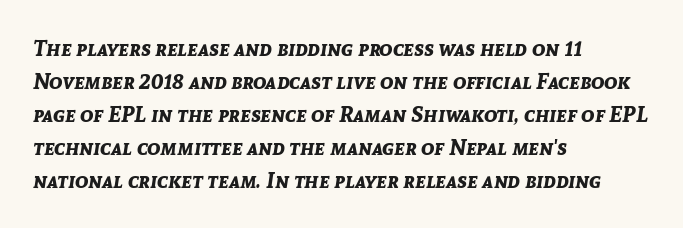
Q: Is the text bold? A: Yes.
Q: Is the text italic (slanted)? A: Yes, it leans right by about 8 degrees.
Q: Is the text underlined? A: No.
Q: How is the paragraph aligned? A: Left-aligned.
Q: Is the spacing between letters normal or unusually wide? A: Normal.
Q: Is the spacing between lines tight, normal or loose? A: Normal.
